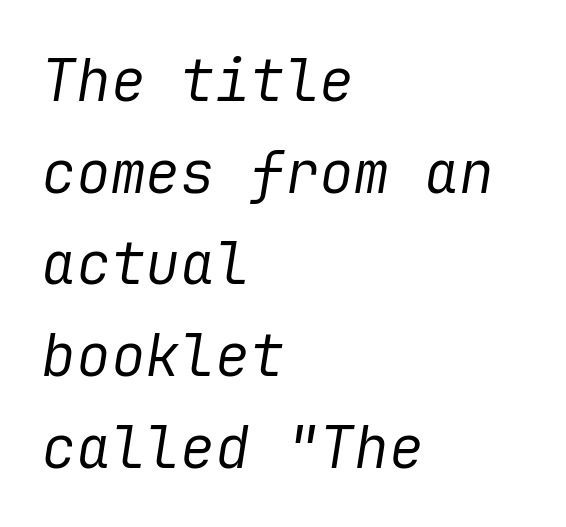
{"italic": "yes", "lean": "right", "slant_degrees": 9, "bold": "no", "weight": "regular", "width": "normal", "stroke_contrast": "low", "x_height": "medium", "underline": "no", "align": "left", "line_spacing": "normal", "line_spacing_ratio": 1.58, "letter_spacing": "normal", "letter_spacing_em": 0.0, "glyph_px": 58}
